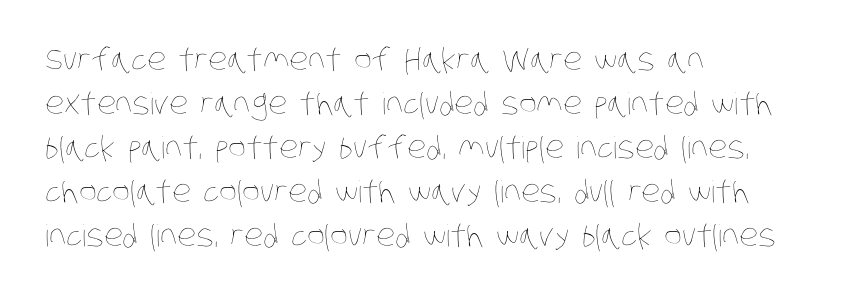
Only glyphs here, with clear space below each row. Summary of vertical rhythm: regular, with standard interline spacing. These glyphs show unthickened strokes, regular width or finer. Look at the tracking — it's just the regular setting, nothing added.
